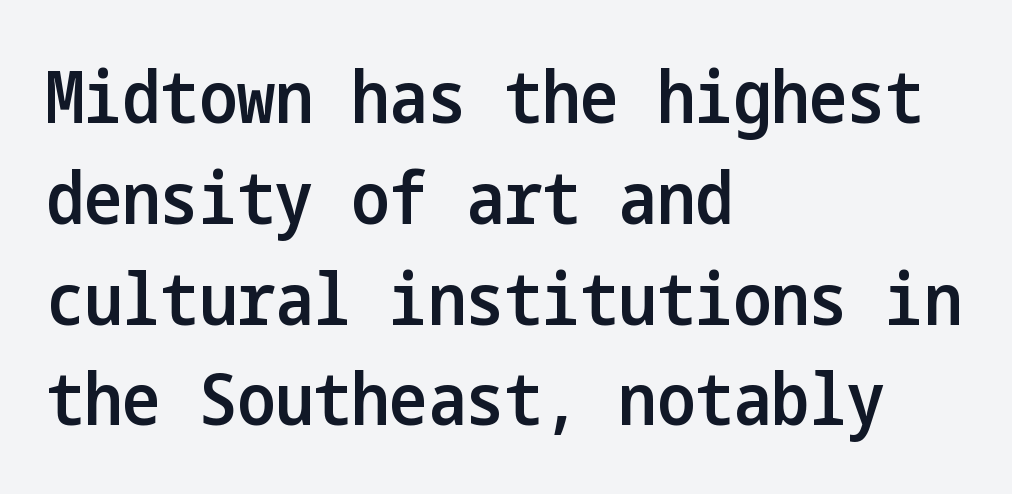
Q: Is the text bold? A: Semi-bold.
Q: Is the text italic (slanted)? A: No, it is upright.
Q: Is the typeface a serif or a sans-serif typeface? A: Sans-serif.
Q: Is the text underlined? A: No.
Q: How is the paragraph aligned? A: Left-aligned.
Q: Is the spacing between letters normal or unusually wide? A: Normal.
Q: Is the spacing between lines tight, normal or loose? A: Normal.
Q: Width (condensed, normal, or wide)? A: Condensed.
Q: Stroke contrast? A: Low.
Q: x-height? A: Medium.
